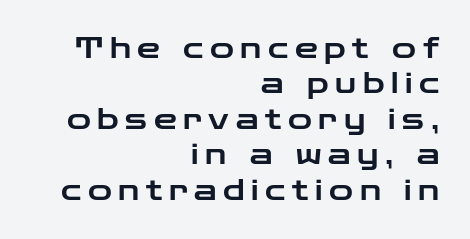
No feet cap the strokes, marking this as sans-serif type. Italic? Not at all — the glyphs are vertical. Only glyphs here, with clear space below each row. Is this a fixed-width face? No — the glyphs have proportional, varying widths.
